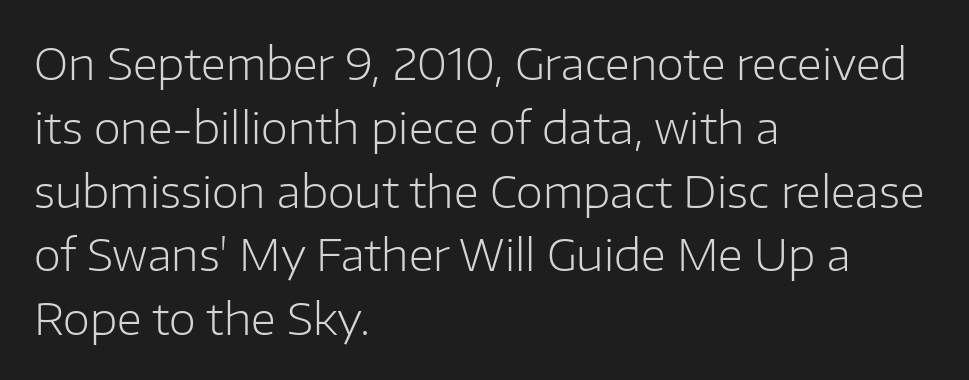
The image shows 44 px light sans-serif type, upright; set left-aligned, normal line spacing (1.45x), normal letter spacing, not underlined; low stroke contrast and a medium x-height.
